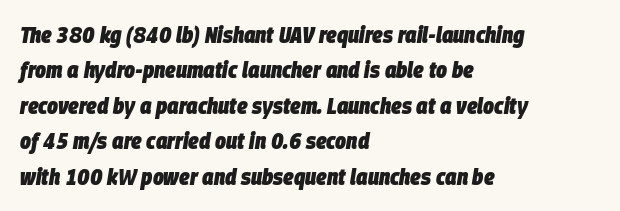
Q: Is the text bold? A: Yes.
Q: Is the text italic (slanted)? A: Yes, it leans right by about 9 degrees.
Q: Is the text underlined? A: No.
Q: How is the paragraph aligned? A: Left-aligned.
Q: Is the spacing between letters normal or unusually wide? A: Normal.
Q: Is the spacing between lines tight, normal or loose? A: Normal.
